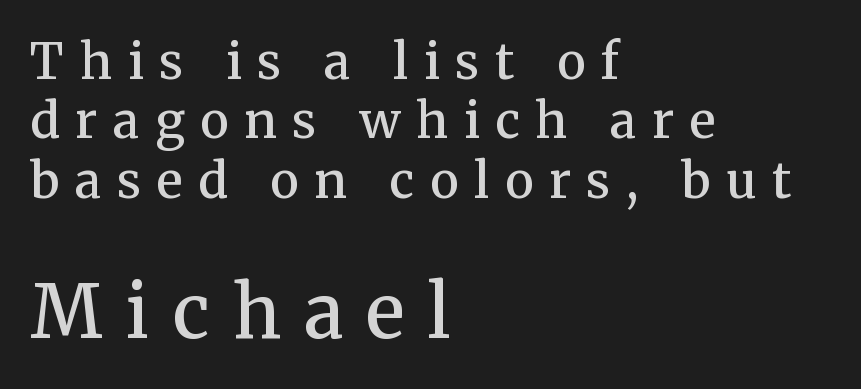
The passage shown is typed in a proportional face where columns would drift. Which margin do the lines hug? The left one — the right edge is uneven. The lettering holds an erect, upright posture throughout. Whoever set this made the second block the dominant, larger element.
